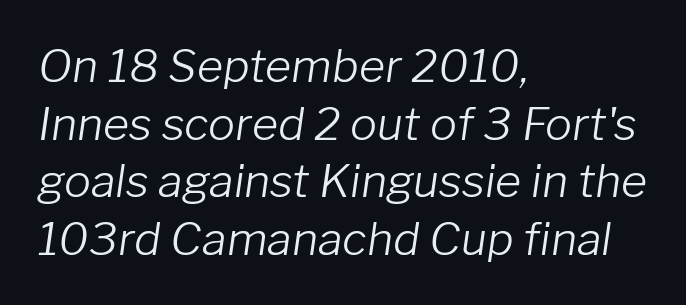
{"italic": "yes", "lean": "right", "slant_degrees": 8, "bold": "no", "weight": "light", "width": "normal", "stroke_contrast": "low", "x_height": "medium", "monospaced": "no", "underline": "no", "align": "left", "line_spacing": "normal", "line_spacing_ratio": 1.28, "letter_spacing": "normal", "letter_spacing_em": 0.0, "glyph_px": 45}
